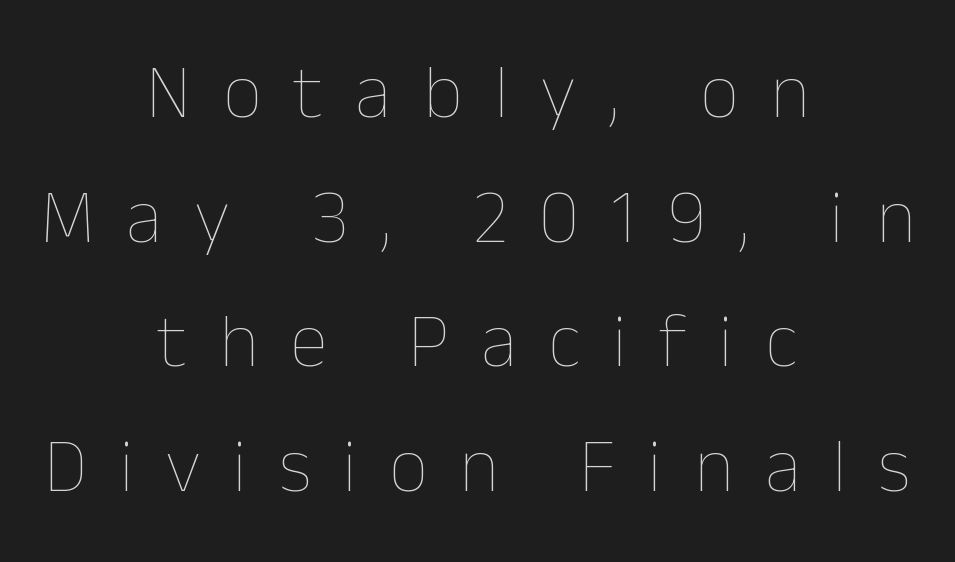
The image shows 77 px thin type, upright; set centered, normal line spacing (1.62x), unusually wide letter spacing (+0.41 em), not underlined; low stroke contrast and a medium x-height.
